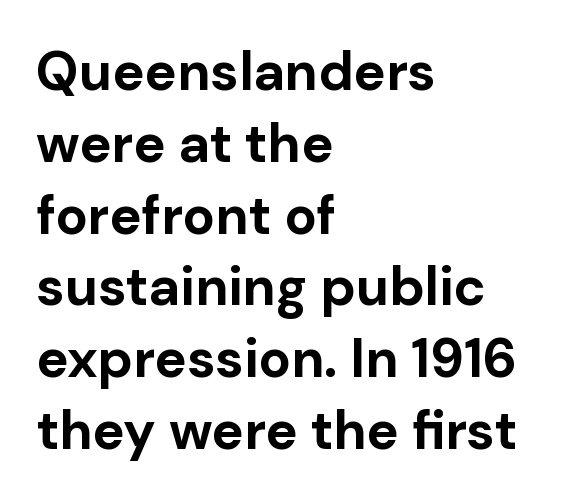
Designer's note — italics off, roman on. Note the varied advance widths — an 'i' is clearly narrower than an 'm'. Students, note that the glyphs here touch the page at normal intervals. Whoever set this chose a conventional vertical rhythm. The face used here has the dense, thick strokes of a bold.
